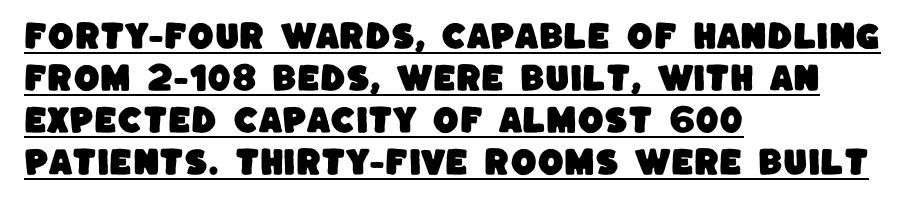
{"serif": "no", "width": "normal", "stroke_contrast": "low", "x_height": "large", "monospaced": "no", "underline": "yes", "align": "left", "line_spacing": "normal", "line_spacing_ratio": 1.4, "letter_spacing": "normal", "letter_spacing_em": 0.0, "glyph_px": 30}
